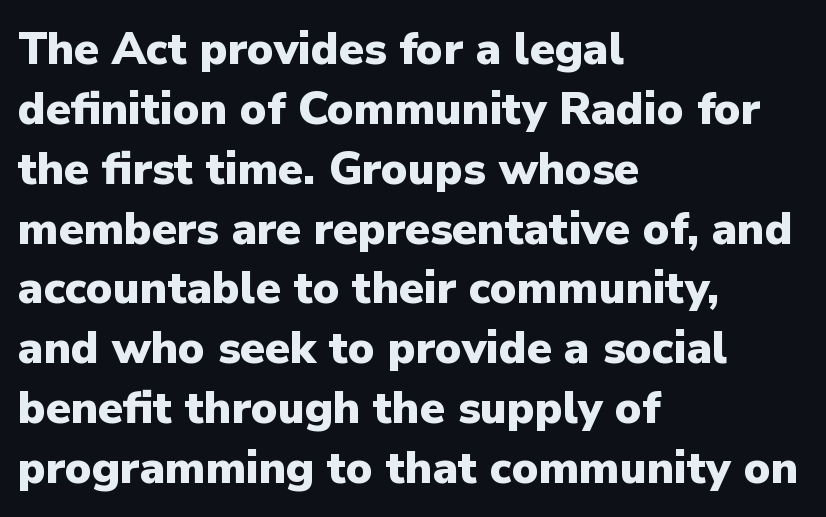
All the whitespace from short lines collects on the right. Inter-character spacing is left at the font's built-in metrics. The face used here is proportionally spaced, like ordinary book or web type. Each new line begins a customary step beneath the previous one. A dark, heavy texture on the line: the type is bold. Nope, no serifs anywhere on these letters.
